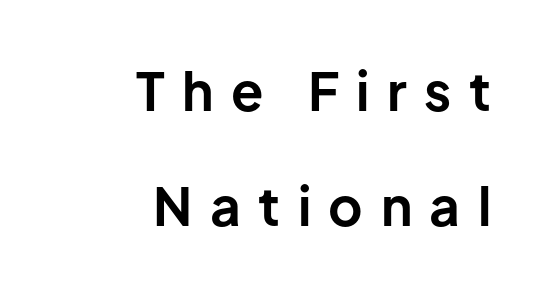
The image shows 53 px bold sans-serif type, upright; set right-aligned, loose line spacing (2.17x), unusually wide letter spacing (+0.33 em), not underlined; low stroke contrast and a medium x-height.
